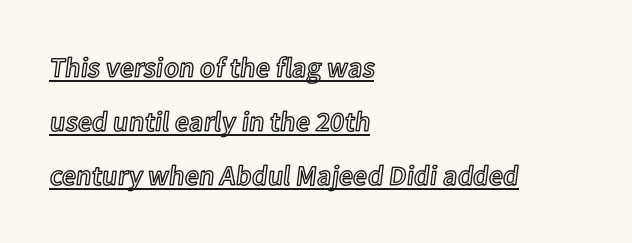
{"width": "normal", "x_height": "medium", "monospaced": "no", "underline": "yes", "align": "left", "line_spacing": "loose", "line_spacing_ratio": 1.93, "letter_spacing": "normal", "letter_spacing_em": 0.0, "glyph_px": 28}
